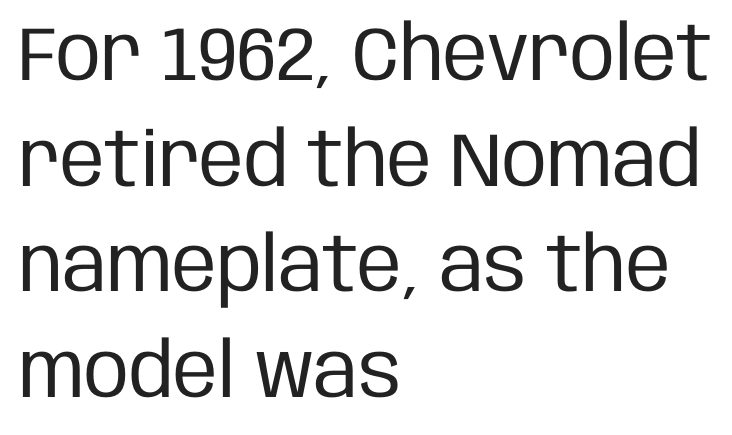
{"serif": "no", "italic": "no", "bold": "no", "weight": "regular", "width": "condensed", "stroke_contrast": "low", "x_height": "large", "monospaced": "no", "underline": "no", "align": "left", "line_spacing": "normal", "line_spacing_ratio": 1.39, "letter_spacing": "normal", "letter_spacing_em": 0.0, "glyph_px": 76}
